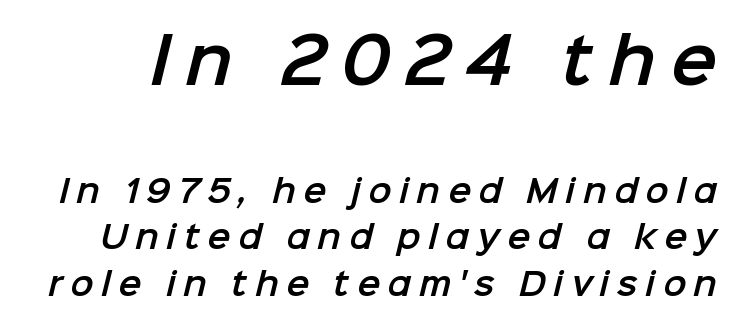
{"serif": "no", "width": "normal", "stroke_contrast": "low", "x_height": "medium", "monospaced": "no", "underline": "no", "line_spacing": "normal", "line_spacing_ratio": 1.5, "letter_spacing": "wide", "letter_spacing_em": 0.24, "larger_block": "first", "size_ratio": 2.0, "glyph_px": 62}
